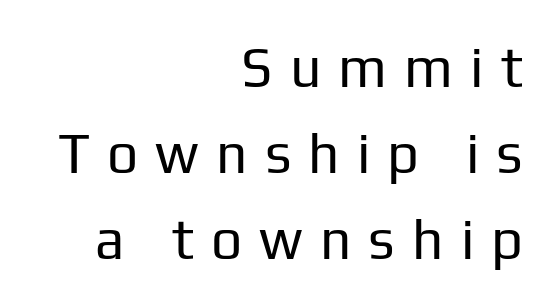
{"serif": "no", "italic": "no", "bold": "no", "weight": "regular", "width": "normal", "stroke_contrast": "low", "x_height": "medium", "monospaced": "no", "underline": "no", "align": "right", "line_spacing": "normal", "line_spacing_ratio": 1.56, "letter_spacing": "wide", "letter_spacing_em": 0.31, "glyph_px": 55}
